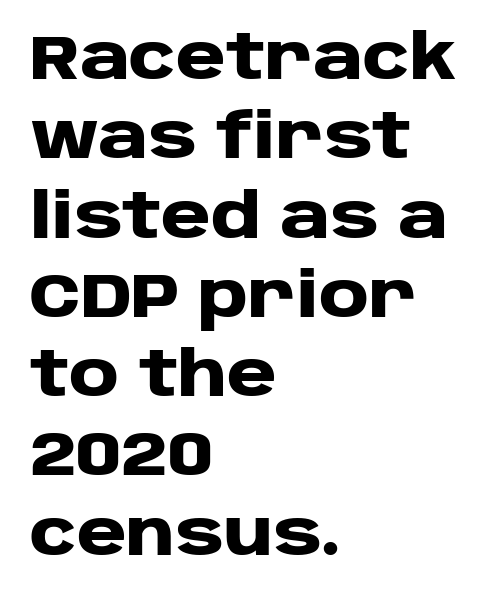
{"serif": "no", "italic": "no", "bold": "yes", "weight": "heavy", "width": "wide", "stroke_contrast": "low", "x_height": "large", "monospaced": "no", "underline": "no", "align": "left", "line_spacing": "normal", "line_spacing_ratio": 1.3, "letter_spacing": "normal", "letter_spacing_em": 0.0, "glyph_px": 61}
